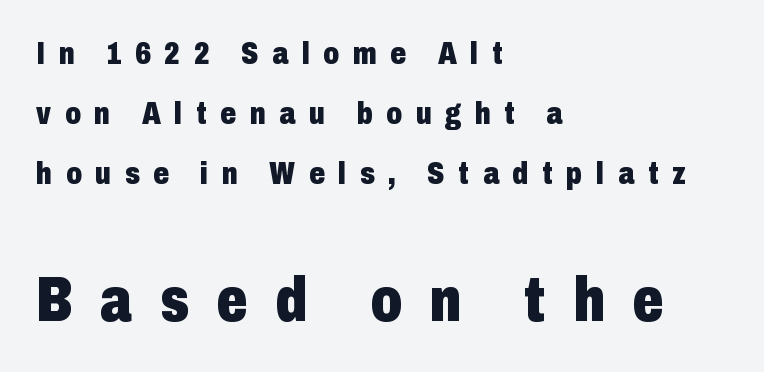
The characters look thick and weighty, a clear bold. The typography opts for an upright posture over an oblique one. You could not count columns in this text — the font is proportionally spaced. This layout puts the modest block above and the oversized block below. This sample uses expanded letter spacing, leaving extra air between glyphs. Grotesque or geometric, the face here clearly has no serifs.
